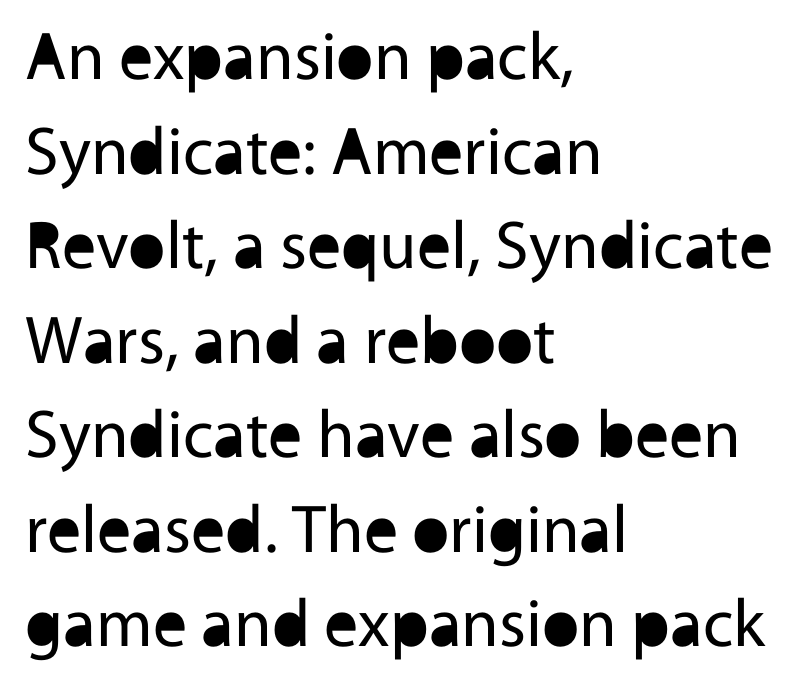
{"serif": "no", "italic": "no", "bold": "no", "weight": "regular", "width": "normal", "x_height": "medium", "monospaced": "no", "underline": "no", "align": "left", "line_spacing": "normal", "line_spacing_ratio": 1.39, "letter_spacing": "normal", "letter_spacing_em": 0.0, "glyph_px": 68}
